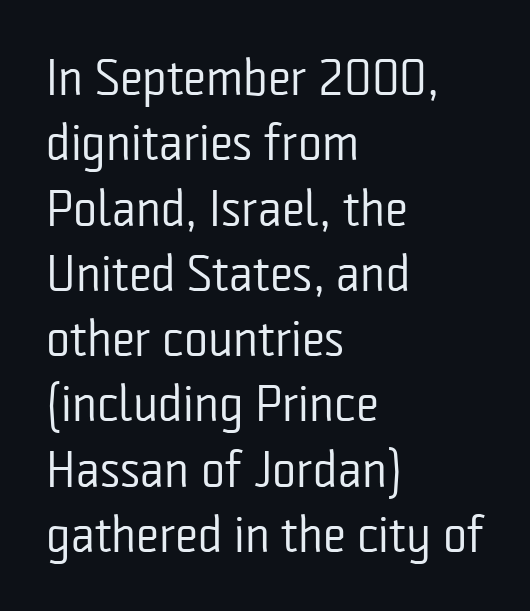
The designer went with a sans here, leaving each stem footless. When letters stand straight like this, we call the style roman or upright. The font sits on the lighter half of the weight spectrum, regular included. The foot of each line stays bare and open. Regular leading.
